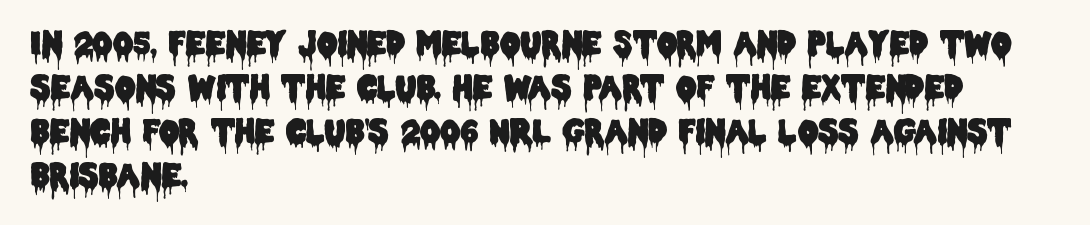
Each word holds together tightly as a unit, with standard inter-letter gaps. Regular leading. The face used here is a sans, in the tradition of grotesques and geometrics. The face used here is proportionally spaced, like ordinary book or web type. Layout note: lines flush left. Upright lettering throughout.
